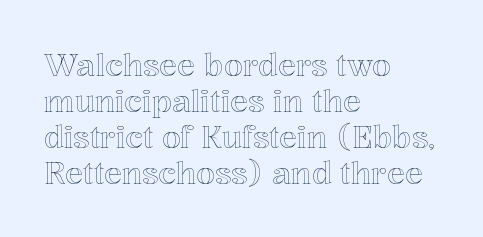
Q: Is the text italic (slanted)? A: No, it is upright.
Q: Is the text underlined? A: No.
Q: How is the paragraph aligned? A: Left-aligned.
Q: Is the spacing between letters normal or unusually wide? A: Normal.
Q: Width (condensed, normal, or wide)? A: Normal.
Q: x-height? A: Medium.
Q: Monospaced? A: No.
